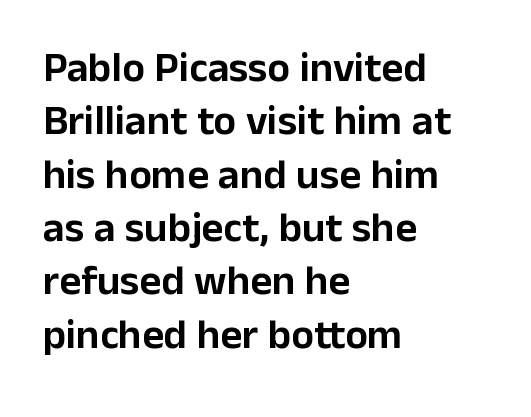
The image shows 42 px sans-serif type, upright; set left-aligned, normal line spacing (1.27x), normal letter spacing, not underlined; low stroke contrast and a medium x-height.
